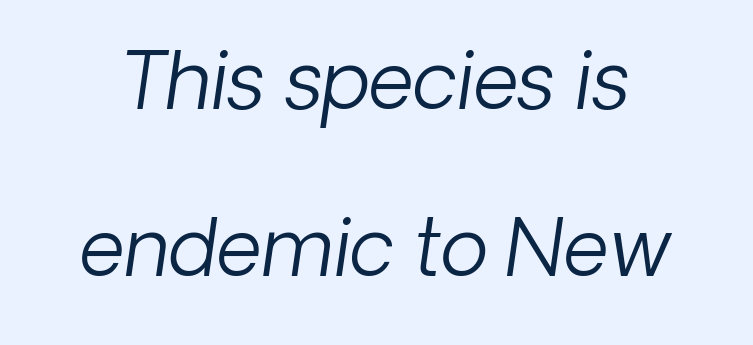
Look at the tracking — it's just the regular setting, nothing added. Horizontal bands of white between lines are thick stripes. Observe the absence of serifs on each vertical stroke in this sample. The specimen omits any rule beneath the text block's lines. Compared with a typical body face, this is equally light or lighter still.
